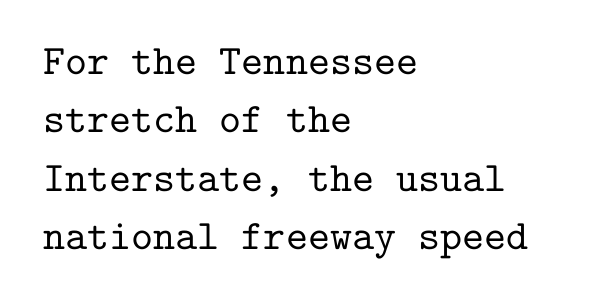
The image shows 42 px serif type, upright, monospaced; set left-aligned, normal line spacing (1.39x), normal letter spacing, not underlined; low stroke contrast and a medium x-height.
